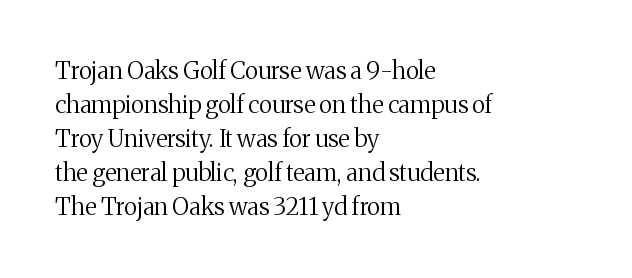
Q: Is the text bold? A: No.
Q: Is the text italic (slanted)? A: No, it is upright.
Q: Is the text underlined? A: No.
Q: How is the paragraph aligned? A: Left-aligned.
Q: Is the spacing between letters normal or unusually wide? A: Normal.
Q: Is the spacing between lines tight, normal or loose? A: Normal.
